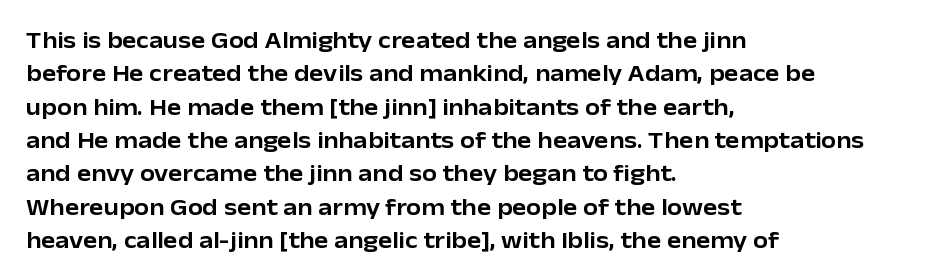
Q: Is the text italic (slanted)? A: No, it is upright.
Q: Is the text underlined? A: No.
Q: How is the paragraph aligned? A: Left-aligned.
Q: Is the spacing between letters normal or unusually wide? A: Normal.
Q: Is the spacing between lines tight, normal or loose? A: Normal.
